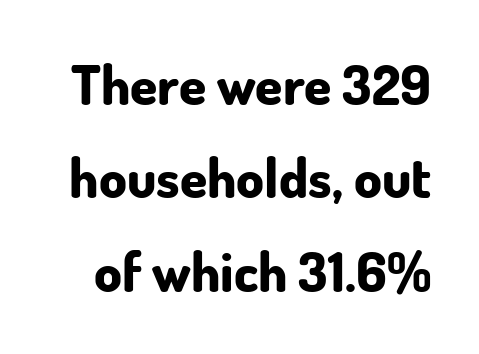
Each letter keeps its own natural width here, so spacing adapts to shape. Style check: upright. No word sits above an underline. Glyph-to-glyph distance matches everyday printed text. No feet cap the strokes, marking this as sans-serif type.
